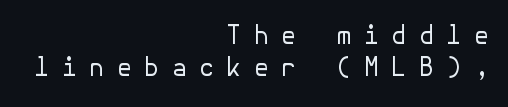
{"italic": "no", "bold": "no", "underline": "no", "align": "right", "line_spacing": "normal", "line_spacing_ratio": 1.29, "letter_spacing": "wide", "letter_spacing_em": 0.48, "glyph_px": 25}
